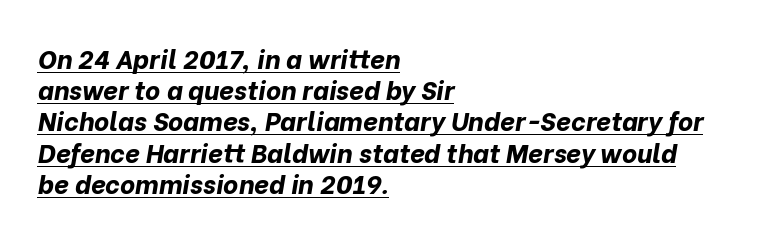
The image shows 26 px bold type, italic (leaning right); set left-aligned, line spacing 1.2x, normal letter spacing, underlined.
